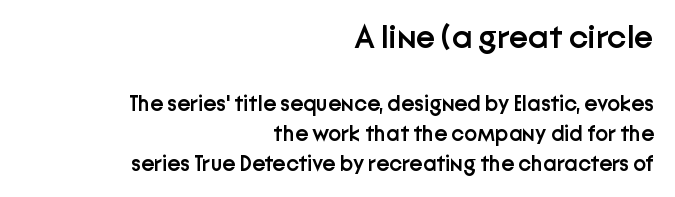
The image shows 33 px semibold sans-serif type, upright; set right-aligned, normal line spacing (1.37x), normal letter spacing, not underlined; the first (top) block is 1.5x larger; low stroke contrast and a medium x-height.
